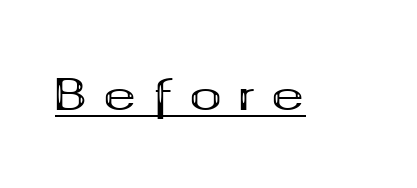
Compared with undecorated copy, this sample adds a rule below the words. The rendering shows small feet on the letterforms — a serif design. Posture: straight, roman, zero tilt. Compared with an ordinary text face, these strokes are far heavier — a full bold.
